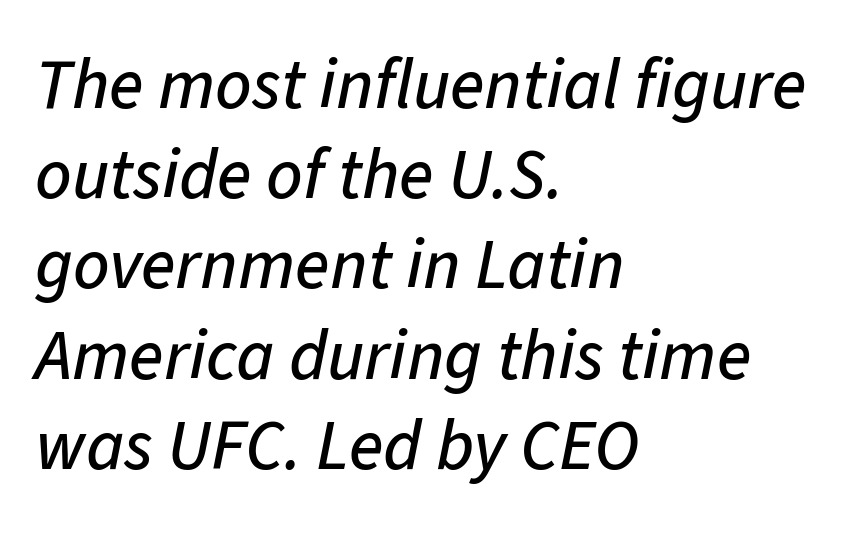
{"italic": "yes", "lean": "right", "slant_degrees": 11, "width": "normal", "stroke_contrast": "low", "x_height": "medium", "monospaced": "no", "underline": "no", "align": "left", "line_spacing": "normal", "line_spacing_ratio": 1.27, "letter_spacing": "normal", "letter_spacing_em": 0.0, "glyph_px": 71}
